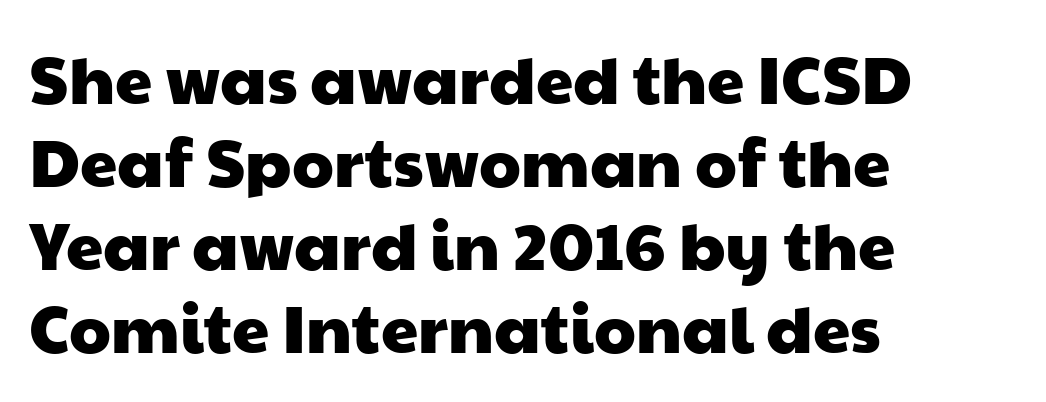
Q: Is the typeface a serif or a sans-serif typeface? A: Sans-serif.
Q: Is the text underlined? A: No.
Q: How is the paragraph aligned? A: Left-aligned.
Q: Is the spacing between letters normal or unusually wide? A: Normal.
Q: Width (condensed, normal, or wide)? A: Wide.
Q: Stroke contrast? A: Low.
Q: x-height? A: Medium.
Q: Monospaced? A: No.
